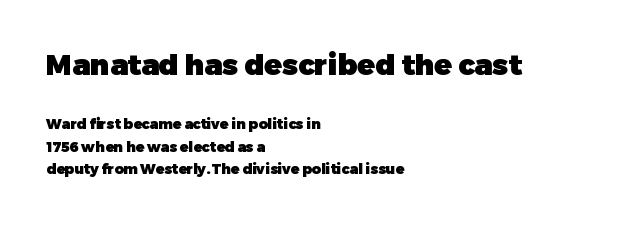
{"serif": "no", "italic": "no", "bold": "yes", "weight": "heavy", "width": "normal", "stroke_contrast": "low", "x_height": "medium", "monospaced": "no", "underline": "no", "align": "left", "line_spacing": "normal", "line_spacing_ratio": 1.59, "letter_spacing": "normal", "letter_spacing_em": 0.0, "larger_block": "first", "size_ratio": 2.07, "glyph_px": 29}
